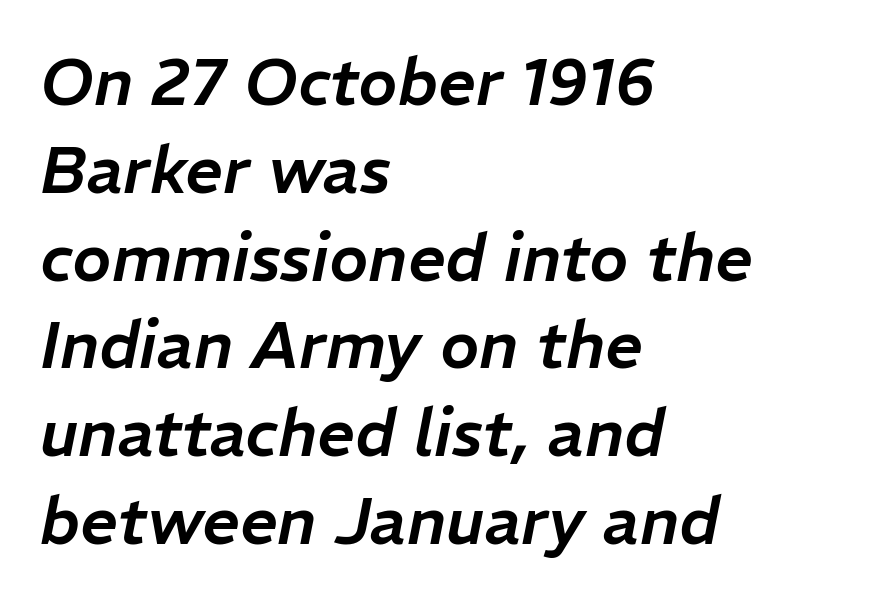
The specimen omits any rule beneath the text block's lines. The letters are slanted; this is an italic face. Do the characters align in a grid? No, the font is proportional. Layout note: lines flush left. Is the letter spacing exaggerated? No — it looks like the ordinary default. One glance says typical: line gaps are just what's usual.
